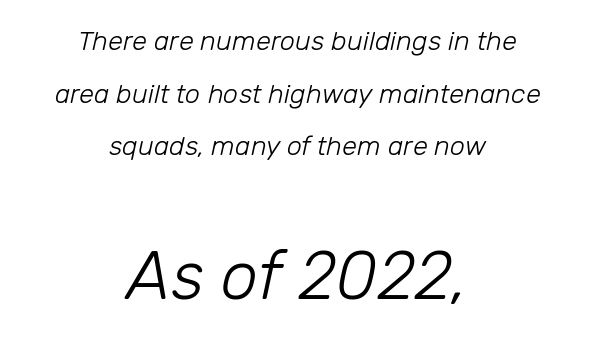
{"italic": "yes", "lean": "right", "slant_degrees": 12, "bold": "no", "weight": "light", "width": "normal", "stroke_contrast": "low", "x_height": "medium", "monospaced": "no", "underline": "no", "align": "center", "line_spacing": "loose", "line_spacing_ratio": 1.95, "letter_spacing": "normal", "letter_spacing_em": 0.0, "larger_block": "second", "size_ratio": 2.48, "glyph_px": 67}
